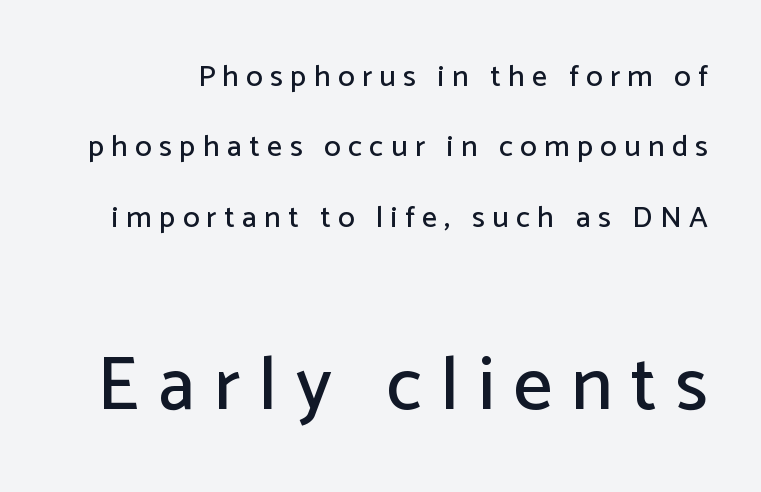
Compared with typical body copy, the letter spacing here is much looser. Proportional: the letters do not fall into vertical columns. Unmarked baselines from the first word to the last. The lettering stays uniformly vertical, giving the passage a roman look. What's the leading like? Stretched, with rows far apart. Reading top to bottom, the characters get bigger at the block break.
